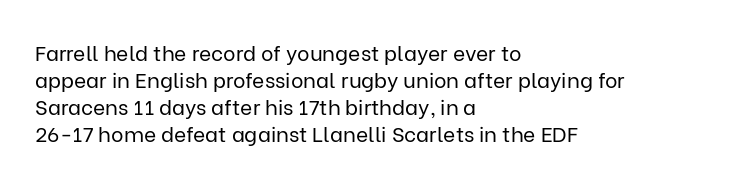
Q: Is the text bold? A: No.
Q: Is the text italic (slanted)? A: No, it is upright.
Q: Is the text underlined? A: No.
Q: How is the paragraph aligned? A: Left-aligned.
Q: Is the spacing between letters normal or unusually wide? A: Normal.
Q: Is the spacing between lines tight, normal or loose? A: Normal.
